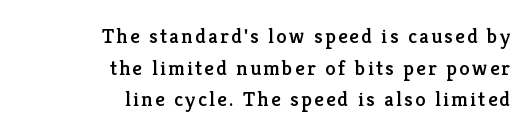
The image shows 21 px text type, upright; set right-aligned, normal line spacing (1.51x), not underlined.
